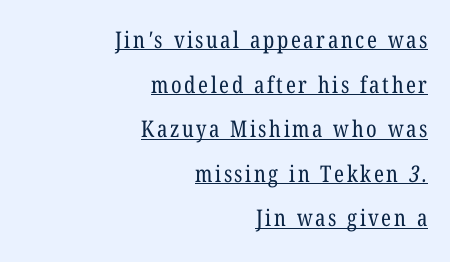
{"bold": "no", "underline": "yes", "align": "right", "line_spacing": "loose", "line_spacing_ratio": 1.94, "glyph_px": 23}
